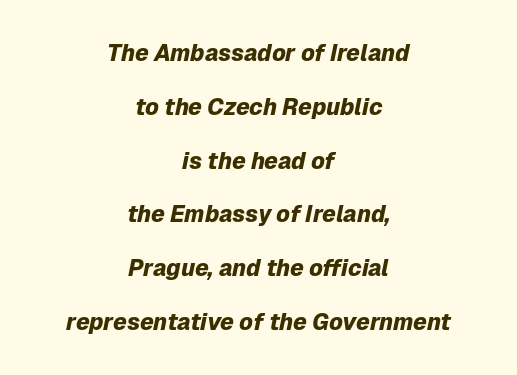
The image shows 23 px bold type, italic (leaning right); set centered, loose line spacing (2.34x), normal letter spacing, not underlined.
